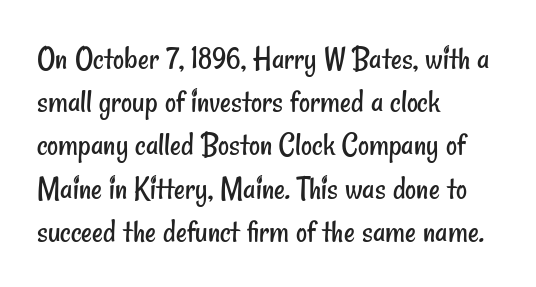
{"serif": "no", "bold": "no", "weight": "regular", "width": "condensed", "stroke_contrast": "low", "x_height": "small", "monospaced": "no", "underline": "no", "align": "left", "line_spacing": "normal", "line_spacing_ratio": 1.27, "letter_spacing": "normal", "letter_spacing_em": 0.0, "glyph_px": 34}
